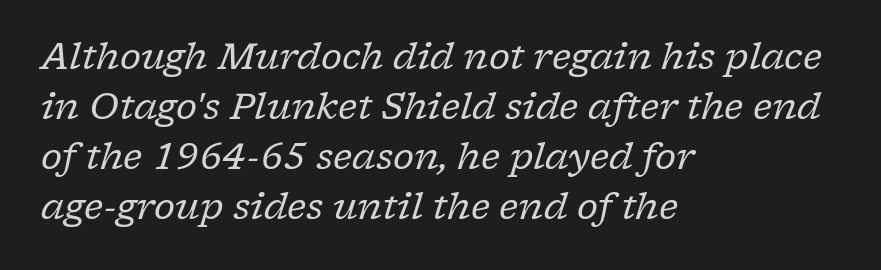
The passage shown is not underscored anywhere. Rows of type keep a routine distance in the vertical direction. Notice how the passage keeps a crisp vertical edge on the left only. Is the stroke heavy? The answer is a plain regular-or-lighter.
